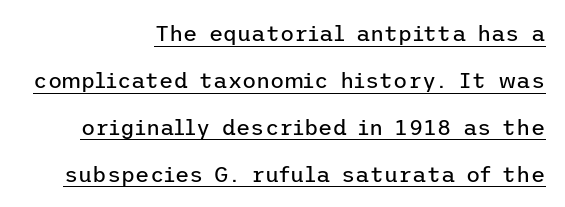
Q: Is the text bold? A: No.
Q: Is the text italic (slanted)? A: No, it is upright.
Q: Is the text underlined? A: Yes.
Q: How is the paragraph aligned? A: Right-aligned.
Q: Is the spacing between letters normal or unusually wide? A: Normal.
Q: Is the spacing between lines tight, normal or loose? A: Loose.
